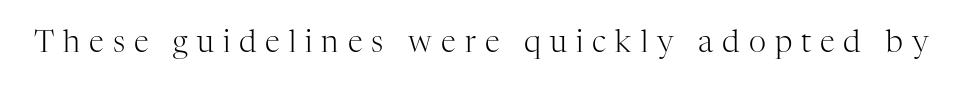
The image shows 30 px light serif type, upright; set unusually wide letter spacing (+0.3 em), not underlined; high stroke contrast and a medium x-height.
